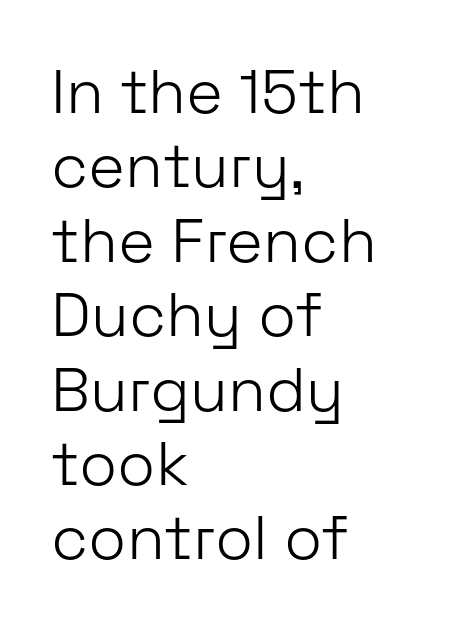
The image shows 62 px light sans-serif type, upright; set left-aligned, line spacing 1.2x, normal letter spacing, not underlined; low stroke contrast and a medium x-height.
